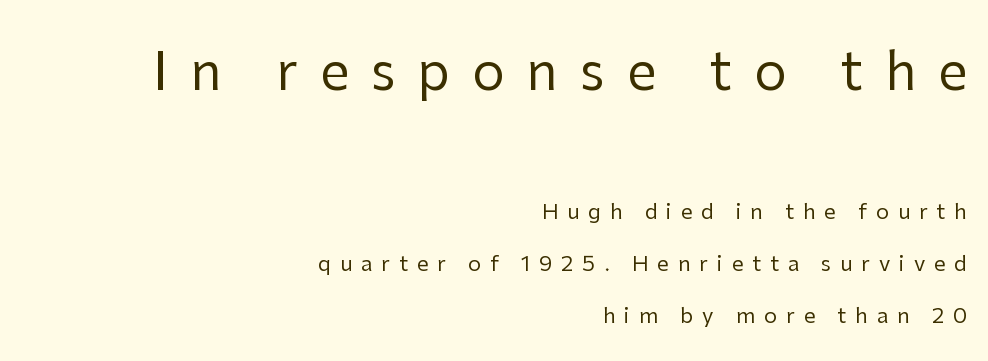
The image shows 52 px regular-weight sans-serif type, upright; set right-aligned, loose line spacing (2.47x), unusually wide letter spacing (+0.42 em), not underlined; the first (top) block is 2.48x larger; low stroke contrast and a medium x-height.
